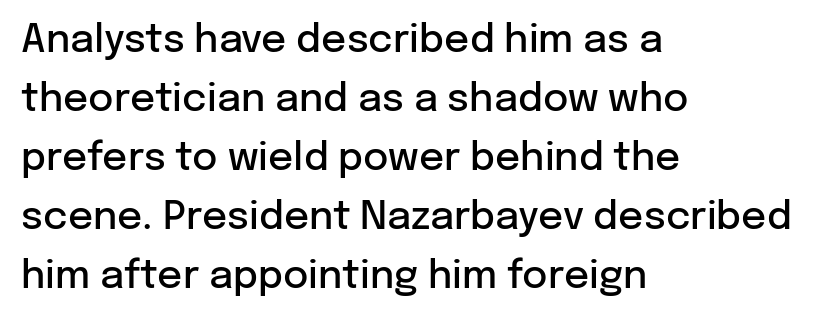
{"serif": "no", "italic": "no", "bold": "semi", "weight": "semibold", "width": "normal", "stroke_contrast": "low", "x_height": "medium", "monospaced": "no", "underline": "no", "align": "left", "line_spacing": "normal", "line_spacing_ratio": 1.51, "letter_spacing": "normal", "letter_spacing_em": 0.0, "glyph_px": 39}
